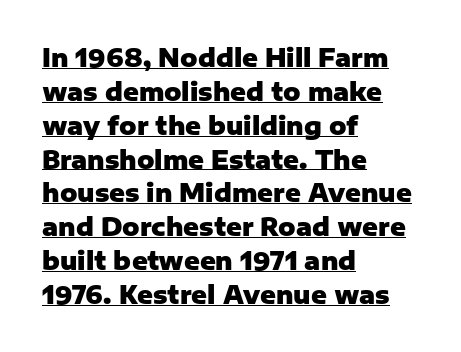
Q: Is the text bold? A: Yes.
Q: Is the text italic (slanted)? A: No, it is upright.
Q: Is the text underlined? A: Yes.
Q: How is the paragraph aligned? A: Left-aligned.
Q: Is the spacing between letters normal or unusually wide? A: Normal.
Q: Is the spacing between lines tight, normal or loose? A: Normal.
